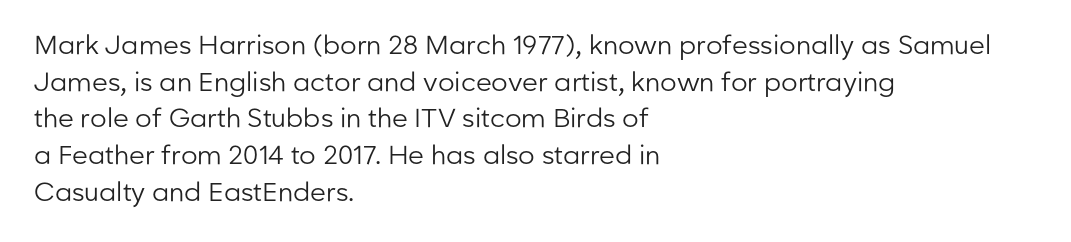
The image shows 26 px text type, upright; set left-aligned, normal line spacing (1.41x), normal letter spacing, not underlined.
